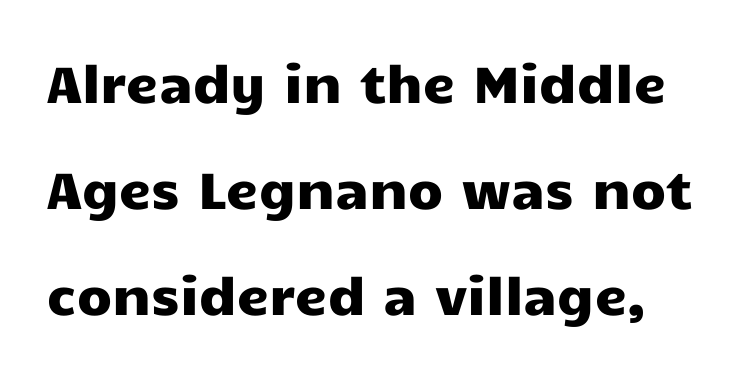
Q: Is the text italic (slanted)? A: No, it is upright.
Q: Is the typeface a serif or a sans-serif typeface? A: Sans-serif.
Q: Is the text underlined? A: No.
Q: Is the spacing between letters normal or unusually wide? A: Normal.
Q: Is the spacing between lines tight, normal or loose? A: Loose.
Q: Width (condensed, normal, or wide)? A: Wide.
Q: Stroke contrast? A: Low.
Q: x-height? A: Medium.
Q: Monospaced? A: No.
